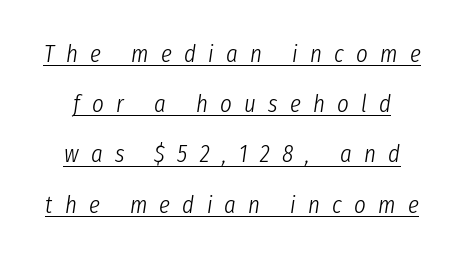
The image shows 25 px text type, italic (leaning right); set loose line spacing (2.01x), unusually wide letter spacing (+0.49 em), underlined.
